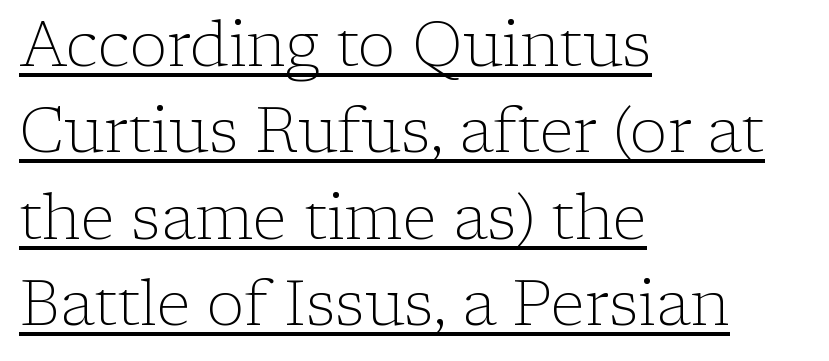
Q: Is the text bold? A: No.
Q: Is the text italic (slanted)? A: No, it is upright.
Q: Is the typeface a serif or a sans-serif typeface? A: Serif.
Q: Is the text underlined? A: Yes.
Q: How is the paragraph aligned? A: Left-aligned.
Q: Is the spacing between letters normal or unusually wide? A: Normal.
Q: Is the spacing between lines tight, normal or loose? A: Normal.
Q: Width (condensed, normal, or wide)? A: Normal.
Q: Stroke contrast? A: Low.
Q: x-height? A: Medium.
Q: Monospaced? A: No.
